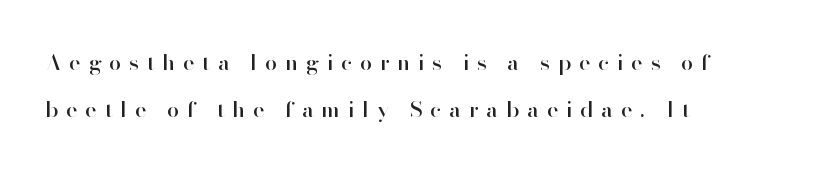
Q: Is the text italic (slanted)? A: No, it is upright.
Q: Is the text underlined? A: No.
Q: How is the paragraph aligned? A: Left-aligned.
Q: Is the spacing between letters normal or unusually wide? A: Unusually wide.
Q: Is the spacing between lines tight, normal or loose? A: Loose.
